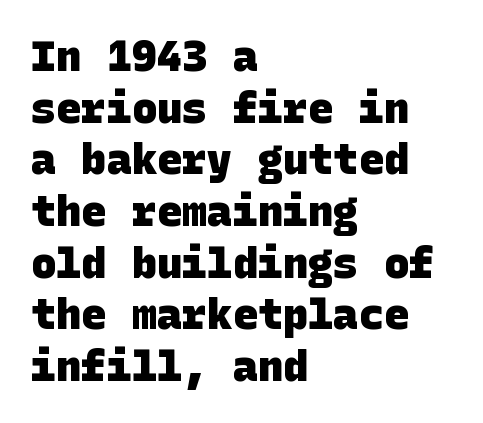
Q: Is the text bold? A: Yes.
Q: Is the typeface a serif or a sans-serif typeface? A: Sans-serif.
Q: Is the text underlined? A: No.
Q: How is the paragraph aligned? A: Left-aligned.
Q: Is the spacing between letters normal or unusually wide? A: Normal.
Q: Width (condensed, normal, or wide)? A: Normal.
Q: Stroke contrast? A: Low.
Q: x-height? A: Large.
